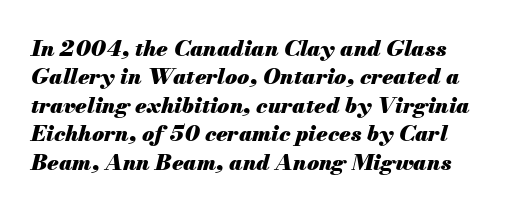
The image shows 22 px bold type, italic (leaning right); set left-aligned, normal line spacing (1.29x), normal letter spacing, not underlined.
